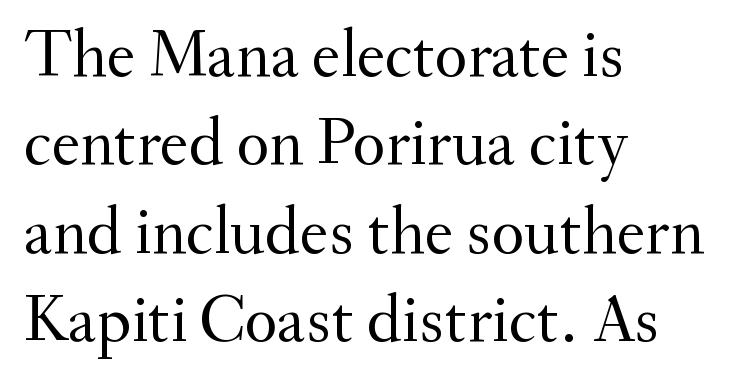
The image shows 68 px regular-weight serif type, upright; set left-aligned, normal line spacing (1.3x), normal letter spacing, not underlined; medium stroke contrast and a small x-height.
